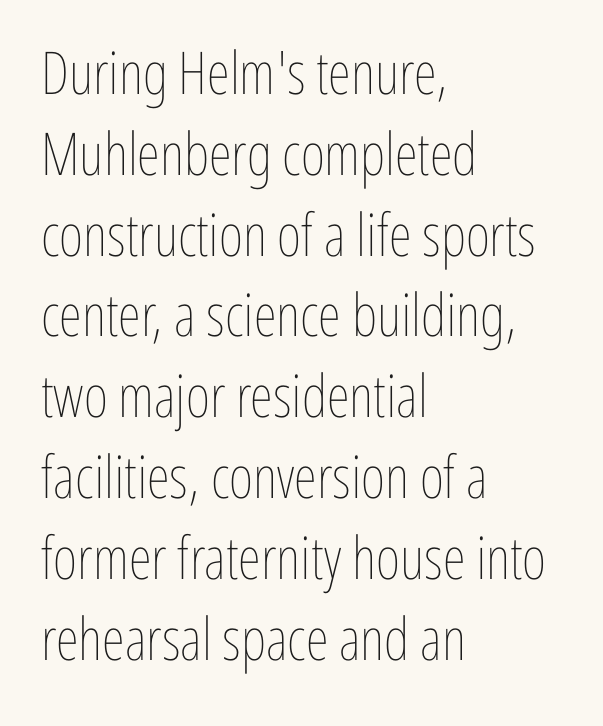
Characters follow at the spacing the type designer built in. All the whitespace from short lines collects on the right. Normally led — the rows are evenly, conventionally spaced. The font is comparable to plain body text, perhaps lighter. Is this a fixed-width face? No — the glyphs have proportional, varying widths. The space beneath each line is pristine and unruled.
